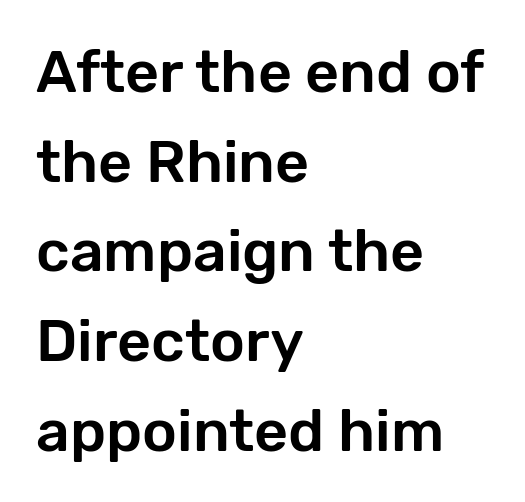
Q: Is the text italic (slanted)? A: No, it is upright.
Q: Is the typeface a serif or a sans-serif typeface? A: Sans-serif.
Q: Is the text underlined? A: No.
Q: How is the paragraph aligned? A: Left-aligned.
Q: Is the spacing between letters normal or unusually wide? A: Normal.
Q: Is the spacing between lines tight, normal or loose? A: Normal.
Q: Width (condensed, normal, or wide)? A: Normal.
Q: Stroke contrast? A: Low.
Q: x-height? A: Medium.
Q: Monospaced? A: No.
